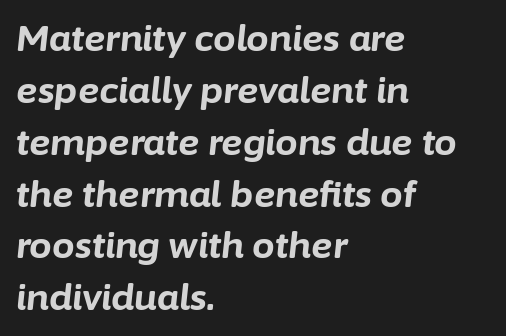
Q: Is the text bold? A: Yes.
Q: Is the text italic (slanted)? A: Yes, it leans right by about 6 degrees.
Q: Is the text underlined? A: No.
Q: How is the paragraph aligned? A: Left-aligned.
Q: Is the spacing between letters normal or unusually wide? A: Normal.
Q: Is the spacing between lines tight, normal or loose? A: Normal.
Q: Width (condensed, normal, or wide)? A: Normal.
Q: Stroke contrast? A: Low.
Q: x-height? A: Medium.
Q: Monospaced? A: No.
